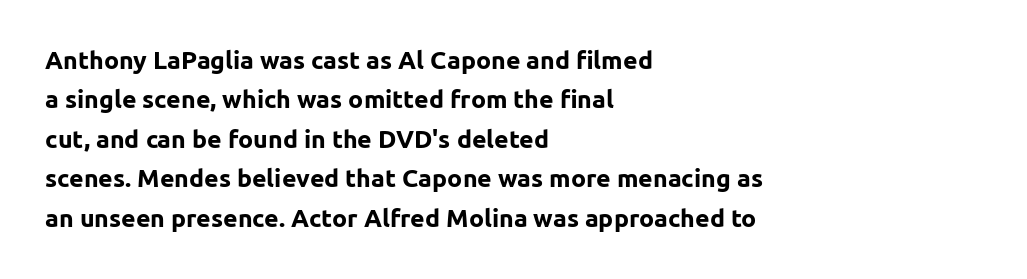
The image shows 25 px bold type, upright; set left-aligned, normal line spacing (1.58x), normal letter spacing, not underlined.
